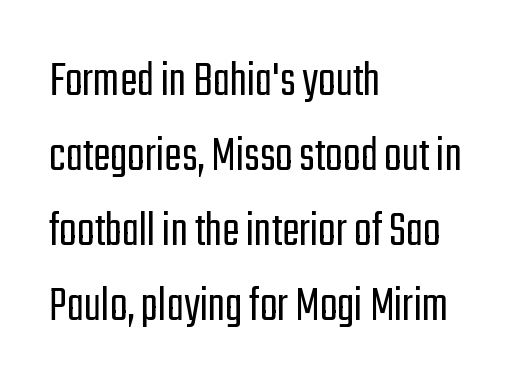
A typesetter would label this face a sans. Stroke thickness stays within the range of a standard reading face or lighter. This rendering features lettering with no underline. Where is the straight margin? On the left. Italic? Not at all — the glyphs are vertical. Each new line begins a customary step beneath the previous one.
